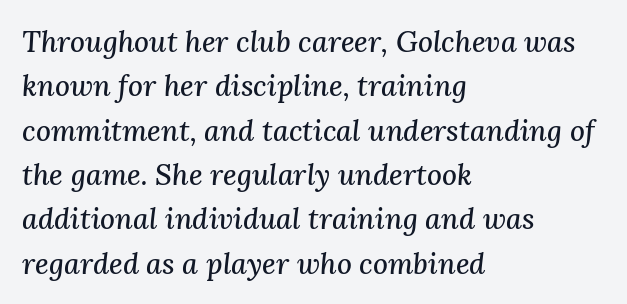
The font's italic variant was chosen for this text. The space beneath each line is pristine and unruled. Vertically, the passage feels balanced, rows spaced as you'd expect. Yep, those are serifs on the letters. Compared with typical body copy, the letter spacing here is the same.
